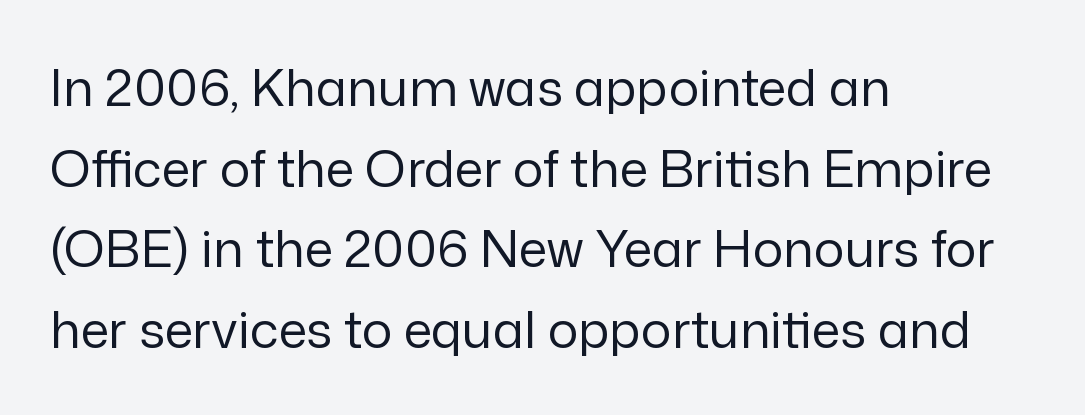
Q: Is the text bold? A: No.
Q: Is the text italic (slanted)? A: No, it is upright.
Q: Is the typeface a serif or a sans-serif typeface? A: Sans-serif.
Q: Is the text underlined? A: No.
Q: How is the paragraph aligned? A: Left-aligned.
Q: Is the spacing between letters normal or unusually wide? A: Normal.
Q: Is the spacing between lines tight, normal or loose? A: Normal.
Q: Width (condensed, normal, or wide)? A: Normal.
Q: Stroke contrast? A: Low.
Q: x-height? A: Medium.
Q: Monospaced? A: No.
